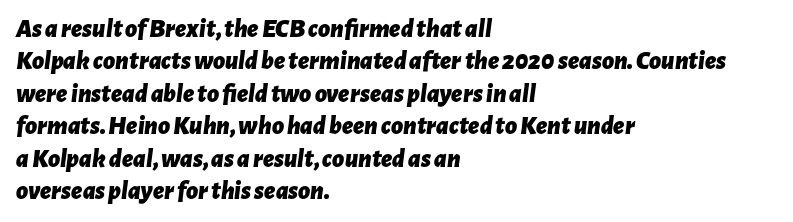
{"italic": "yes", "lean": "right", "slant_degrees": 7, "bold": "yes", "underline": "no", "align": "left", "line_spacing": "normal", "line_spacing_ratio": 1.25, "letter_spacing": "normal", "letter_spacing_em": 0.0, "glyph_px": 26}
